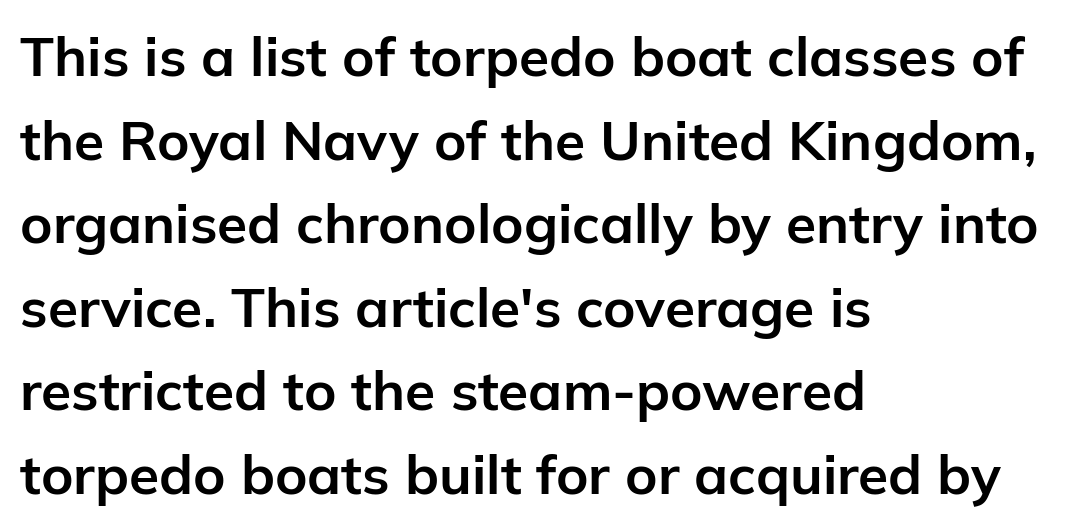
The image shows 55 px bold sans-serif type, upright; set left-aligned, normal line spacing (1.52x), normal letter spacing, not underlined; low stroke contrast and a medium x-height.
